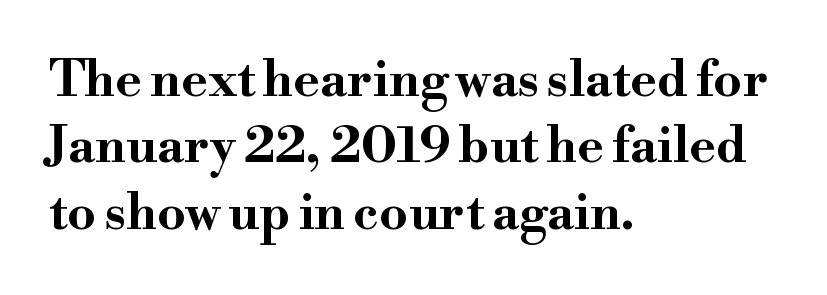
Q: Is the text bold? A: Yes.
Q: Is the text italic (slanted)? A: No, it is upright.
Q: Is the typeface a serif or a sans-serif typeface? A: Serif.
Q: Is the text underlined? A: No.
Q: How is the paragraph aligned? A: Left-aligned.
Q: Is the spacing between letters normal or unusually wide? A: Normal.
Q: Is the spacing between lines tight, normal or loose? A: Normal.
Q: Width (condensed, normal, or wide)? A: Wide.
Q: Stroke contrast? A: High.
Q: x-height? A: Small.
Q: Monospaced? A: No.
